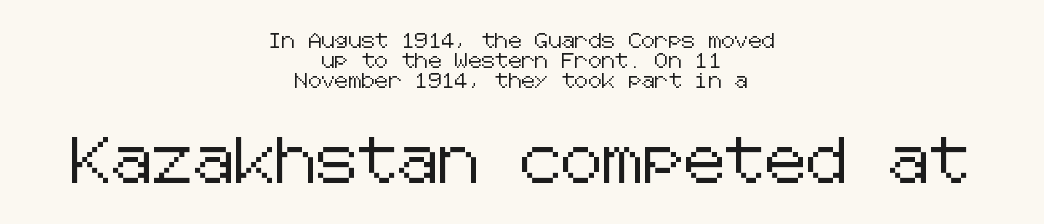
{"serif": "no", "italic": "no", "width": "normal", "stroke_contrast": "low", "x_height": "medium", "underline": "no", "align": "center", "line_spacing": "normal", "line_spacing_ratio": 1.34, "letter_spacing": "normal", "letter_spacing_em": 0.0, "larger_block": "second", "size_ratio": 3.07, "glyph_px": 46}
